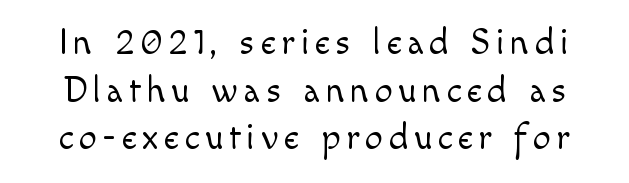
Q: Is the text bold? A: No.
Q: Is the text italic (slanted)? A: No, it is upright.
Q: Is the typeface a serif or a sans-serif typeface? A: Sans-serif.
Q: Is the text underlined? A: No.
Q: Is the spacing between lines tight, normal or loose? A: Normal.
Q: Width (condensed, normal, or wide)? A: Normal.
Q: x-height? A: Small.
Q: Monospaced? A: No.
